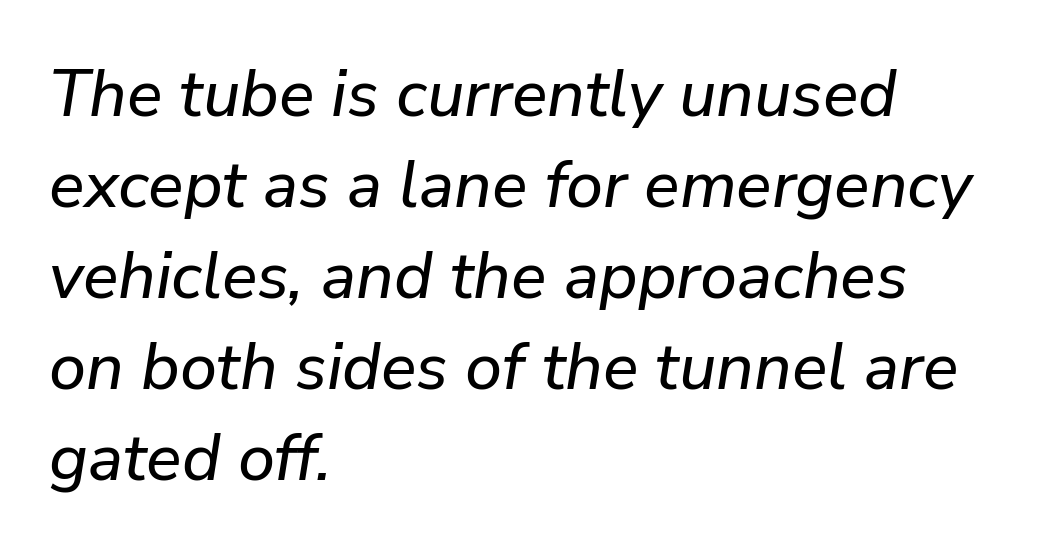
{"italic": "yes", "lean": "right", "slant_degrees": 9, "width": "normal", "stroke_contrast": "low", "x_height": "medium", "monospaced": "no", "underline": "no", "align": "left", "line_spacing": "normal", "line_spacing_ratio": 1.38, "letter_spacing": "normal", "letter_spacing_em": 0.0, "glyph_px": 66}
